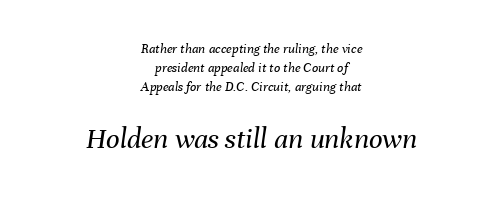
{"italic": "yes", "lean": "right", "slant_degrees": 8, "bold": "no", "weight": "regular", "width": "normal", "stroke_contrast": "medium", "x_height": "medium", "monospaced": "no", "underline": "no", "align": "center", "line_spacing": "normal", "line_spacing_ratio": 1.35, "letter_spacing": "normal", "letter_spacing_em": 0.0, "larger_block": "second", "size_ratio": 2.14, "glyph_px": 30}
